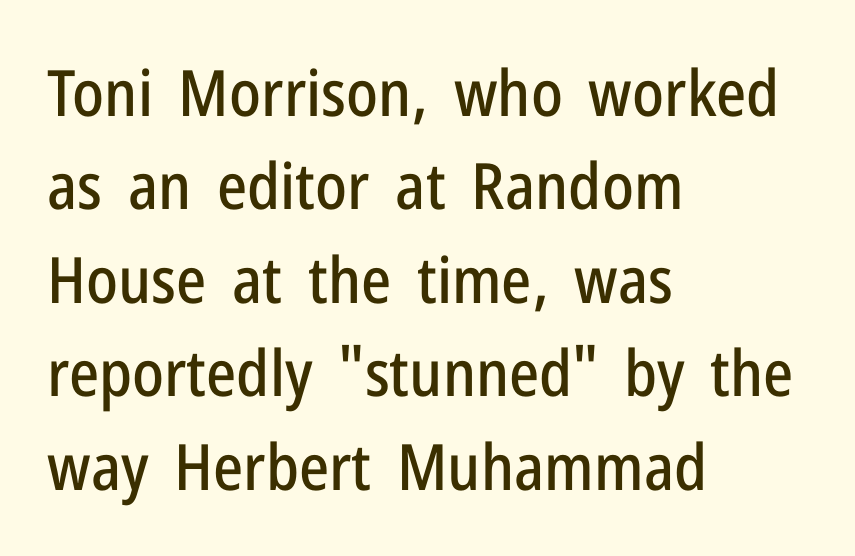
Q: Is the text italic (slanted)? A: No, it is upright.
Q: Is the typeface a serif or a sans-serif typeface? A: Sans-serif.
Q: Is the text underlined? A: No.
Q: How is the paragraph aligned? A: Left-aligned.
Q: Is the spacing between letters normal or unusually wide? A: Normal.
Q: Is the spacing between lines tight, normal or loose? A: Normal.
Q: Width (condensed, normal, or wide)? A: Condensed.
Q: Stroke contrast? A: Low.
Q: x-height? A: Medium.
Q: Monospaced? A: No.
